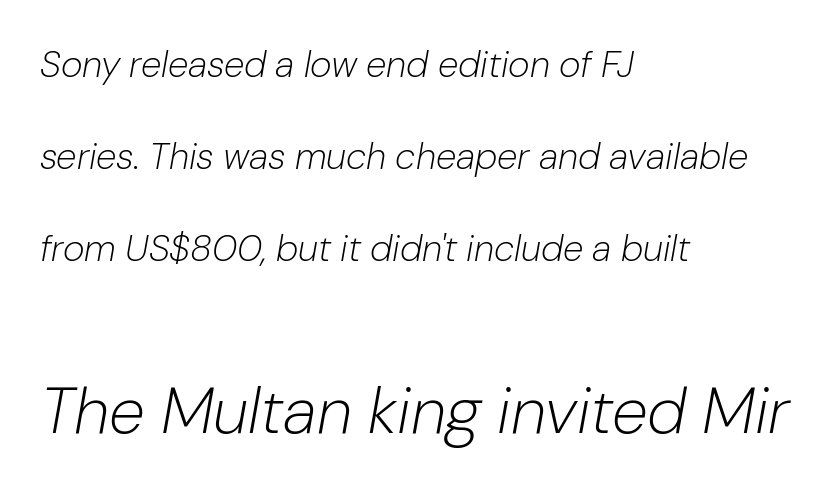
{"italic": "yes", "lean": "right", "slant_degrees": 10, "bold": "no", "weight": "light", "width": "normal", "stroke_contrast": "low", "x_height": "medium", "monospaced": "no", "underline": "no", "align": "left", "line_spacing": "loose", "line_spacing_ratio": 2.49, "letter_spacing": "normal", "letter_spacing_em": 0.0, "larger_block": "second", "size_ratio": 1.76, "glyph_px": 65}
